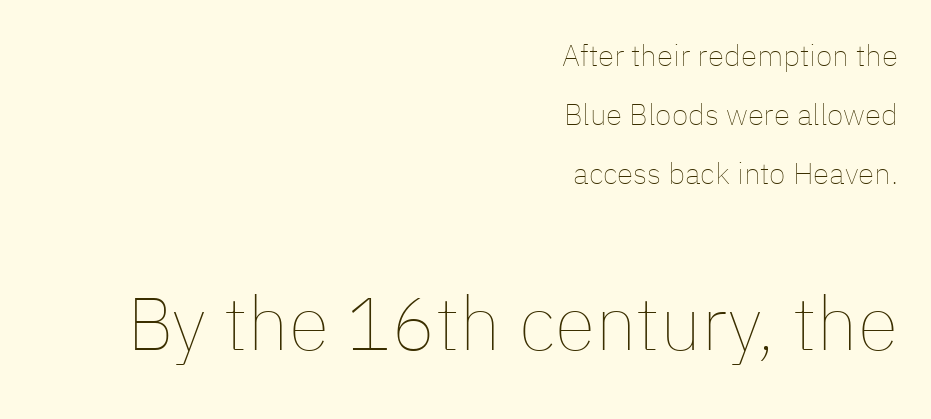
Q: Is the text bold? A: No.
Q: Is the text italic (slanted)? A: No, it is upright.
Q: Is the text underlined? A: No.
Q: How is the paragraph aligned? A: Right-aligned.
Q: Is the spacing between letters normal or unusually wide? A: Normal.
Q: Is the spacing between lines tight, normal or loose? A: Loose.
Q: Which block of text is set in a larger size, the first (top) or the second (bottom)? A: The second (bottom) one.
Q: Width (condensed, normal, or wide)? A: Normal.
Q: Stroke contrast? A: Low.
Q: x-height? A: Medium.
Q: Monospaced? A: No.
